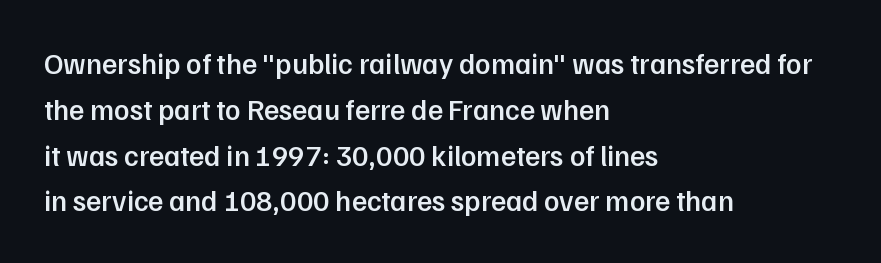
Q: Is the text bold? A: Semi-bold.
Q: Is the text italic (slanted)? A: No, it is upright.
Q: Is the typeface a serif or a sans-serif typeface? A: Sans-serif.
Q: Is the text underlined? A: No.
Q: How is the paragraph aligned? A: Left-aligned.
Q: Is the spacing between letters normal or unusually wide? A: Normal.
Q: Is the spacing between lines tight, normal or loose? A: Normal.
Q: Width (condensed, normal, or wide)? A: Normal.
Q: Stroke contrast? A: Low.
Q: x-height? A: Medium.
Q: Monospaced? A: No.
